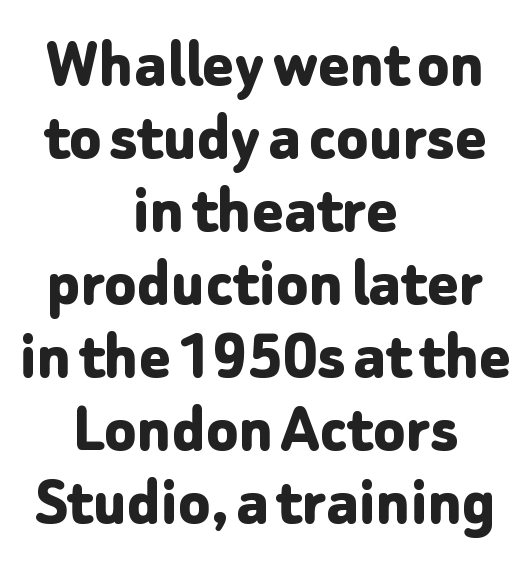
The image shows 73 px bold sans-serif type, upright; set centered, tight line spacing (1.0x), normal letter spacing, not underlined; low stroke contrast and a medium x-height.
